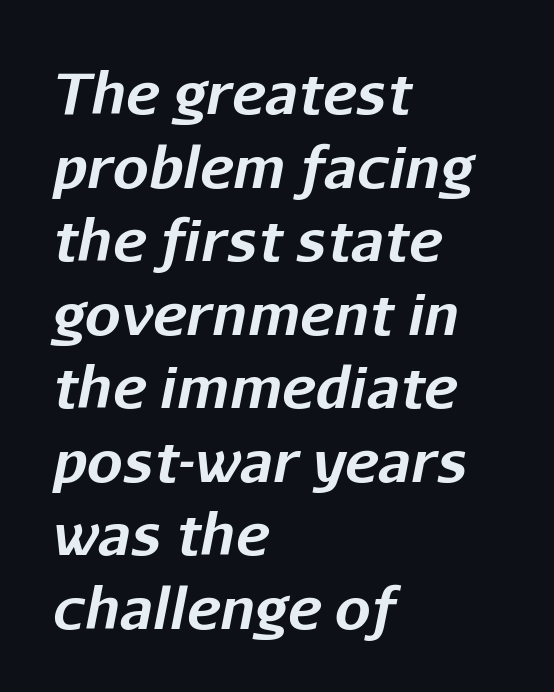
Q: Is the text bold? A: Yes.
Q: Is the text italic (slanted)? A: Yes, it leans right by about 11 degrees.
Q: Is the text underlined? A: No.
Q: How is the paragraph aligned? A: Left-aligned.
Q: Is the spacing between letters normal or unusually wide? A: Normal.
Q: Is the spacing between lines tight, normal or loose? A: Normal.
Q: Width (condensed, normal, or wide)? A: Normal.
Q: Stroke contrast? A: Low.
Q: x-height? A: Medium.
Q: Monospaced? A: No.
